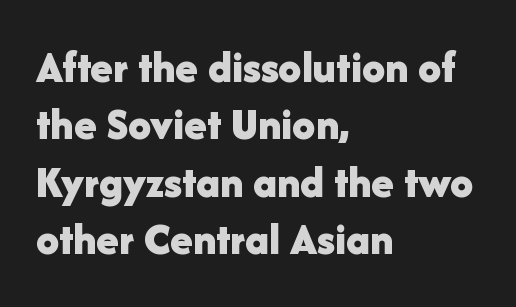
Q: Is the text bold? A: Yes.
Q: Is the text italic (slanted)? A: No, it is upright.
Q: Is the typeface a serif or a sans-serif typeface? A: Sans-serif.
Q: Is the text underlined? A: No.
Q: How is the paragraph aligned? A: Left-aligned.
Q: Is the spacing between letters normal or unusually wide? A: Normal.
Q: Is the spacing between lines tight, normal or loose? A: Normal.
Q: Width (condensed, normal, or wide)? A: Normal.
Q: Stroke contrast? A: Low.
Q: x-height? A: Medium.
Q: Monospaced? A: No.
